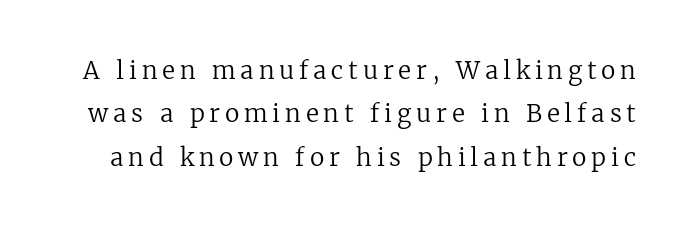
The image shows 24 px text type, upright; set line spacing 1.81x, unusually wide letter spacing (+0.2 em), not underlined.
